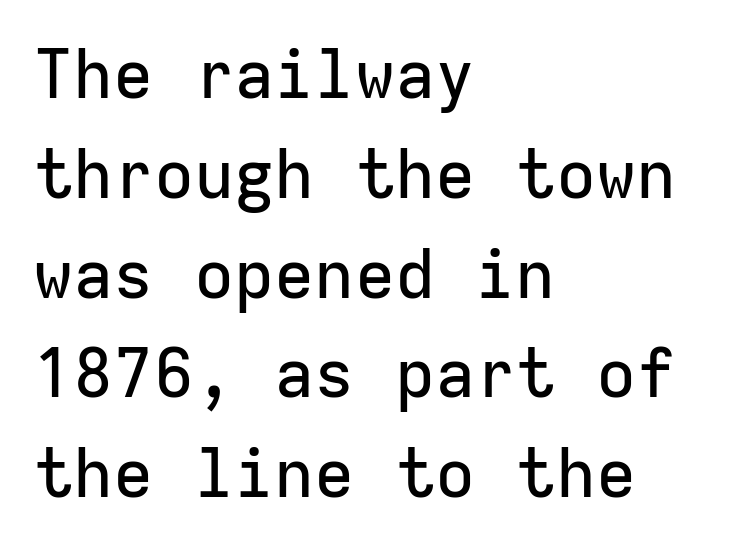
Q: Is the text italic (slanted)? A: No, it is upright.
Q: Is the typeface a serif or a sans-serif typeface? A: Sans-serif.
Q: Is the text underlined? A: No.
Q: How is the paragraph aligned? A: Left-aligned.
Q: Is the spacing between letters normal or unusually wide? A: Normal.
Q: Is the spacing between lines tight, normal or loose? A: Normal.
Q: Width (condensed, normal, or wide)? A: Normal.
Q: Stroke contrast? A: Low.
Q: x-height? A: Medium.
Q: Monospaced? A: Yes.
